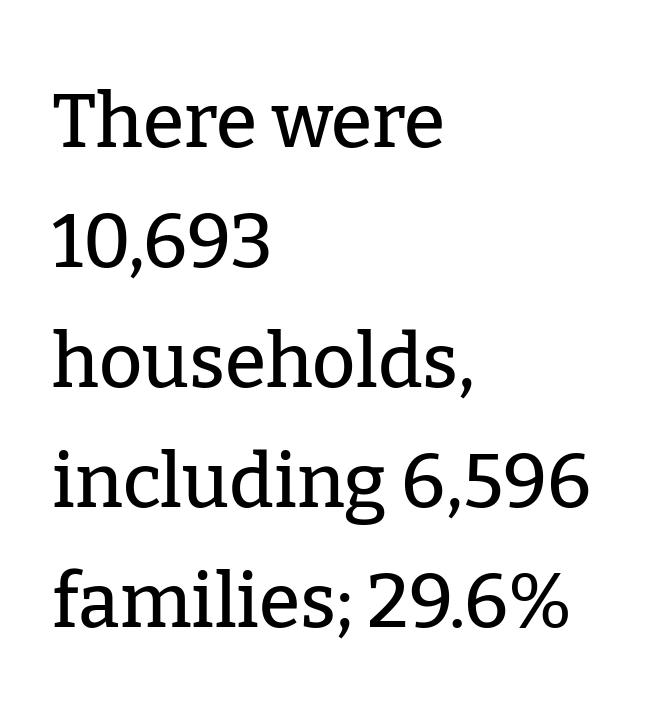
The image shows 75 px serif type, upright; set left-aligned, normal line spacing (1.6x), normal letter spacing, not underlined; low stroke contrast and a medium x-height.
